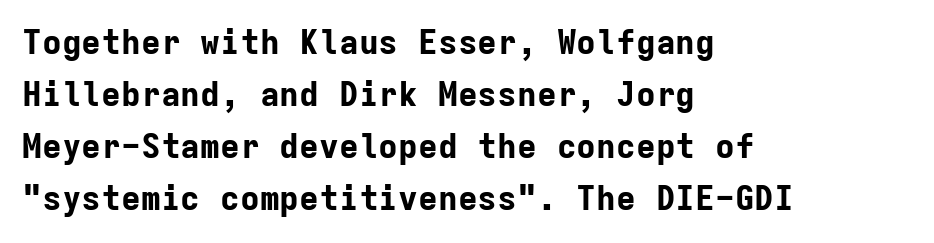
Look at the tracking — it's just the regular setting, nothing added. Rule under the text: the space is simply empty. A typesetter would mark this as roman, not italic. The face used here is a sans, in the tradition of grotesques and geometrics. Pretty heavy lettering here — definitely bold.
